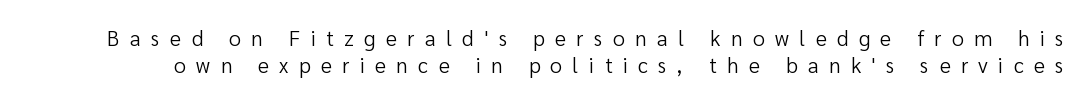
No letter is thick-stroked: the sample isn't bold. Descenders are the only things crossing below the line. Posture: vertical. Someone cranked the tracking dial way up on this one.
